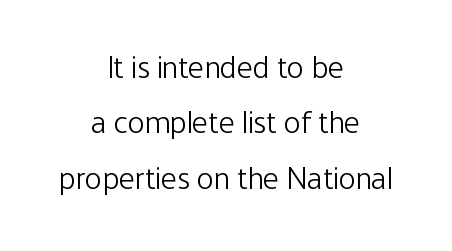
Proportional: the letters do not fall into vertical columns. Descender tails drop into unmarked territory. Unbolded letterforms with no extra heft. When letters stand straight like this, we call the style roman or upright. Observe the absence of serifs on each vertical stroke in this sample. Centered paragraph, ragged on both sides.
